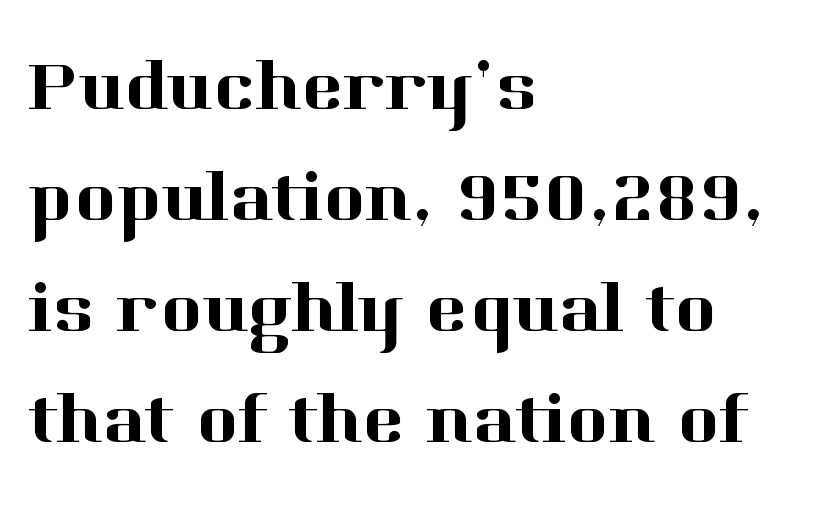
The paragraph has a hard left edge and a soft right edge. This rendering features lettering with no underline. Nope, not italic — everything's standing straight. This block has exactly the height ordinary leading produces. This sample has the flowing, uneven cadence of proportional lettering.
